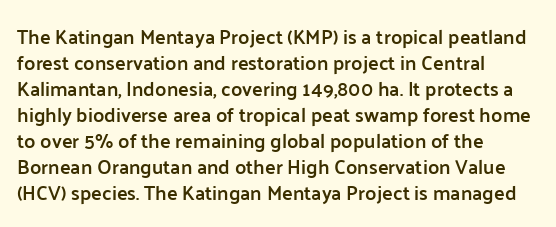
Is there any slant? The stems are plumb. In terms of letterspacing, this is plain default setting. The baseline area is clear. The passage is arranged the way most books set body copy — flush left.
